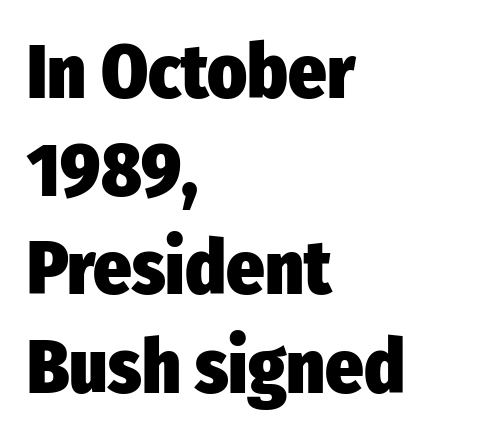
The image shows 75 px heavy, condensed sans-serif type, upright; set left-aligned, normal line spacing (1.31x), normal letter spacing, not underlined; low stroke contrast and a medium x-height.
